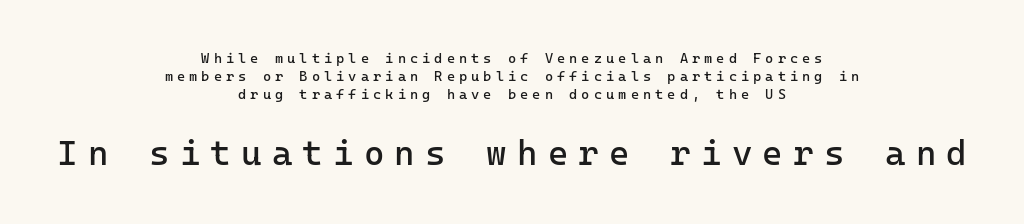
{"serif": "no", "italic": "no", "bold": "no", "weight": "regular", "width": "normal", "stroke_contrast": "low", "x_height": "medium", "underline": "no", "align": "center", "line_spacing": "normal", "line_spacing_ratio": 1.28, "letter_spacing": "wide", "letter_spacing_em": 0.29, "larger_block": "second", "size_ratio": 2.5, "glyph_px": 35}
